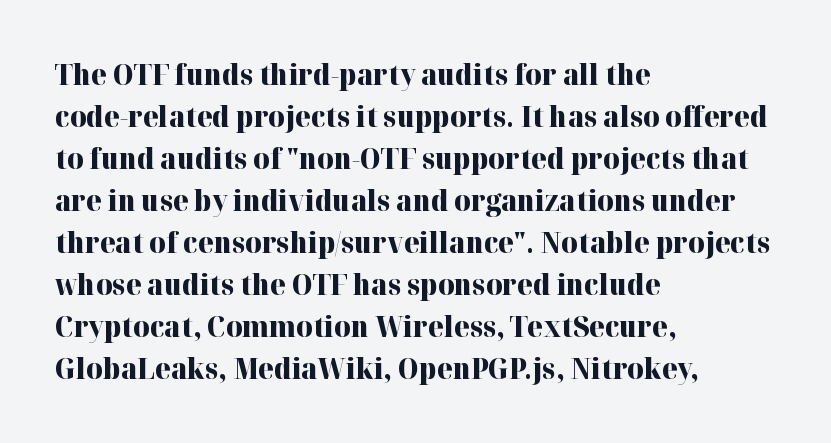
Does the copy run flush right? No — it runs flush left. Interline gaps are of average width in this sample. The tracking reads as untouched default to a designer's eye. Every stem runs plumb, perpendicular to the baseline.
